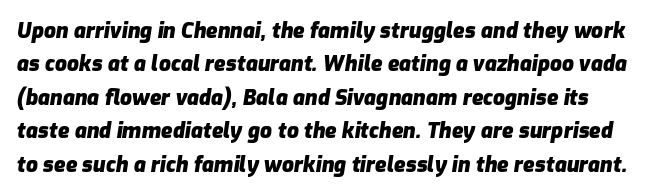
Caption: bold face, heavy strokes. Nobody drew a line under any word here. Vertical spacing — default. Characters follow at the spacing the type designer built in.
